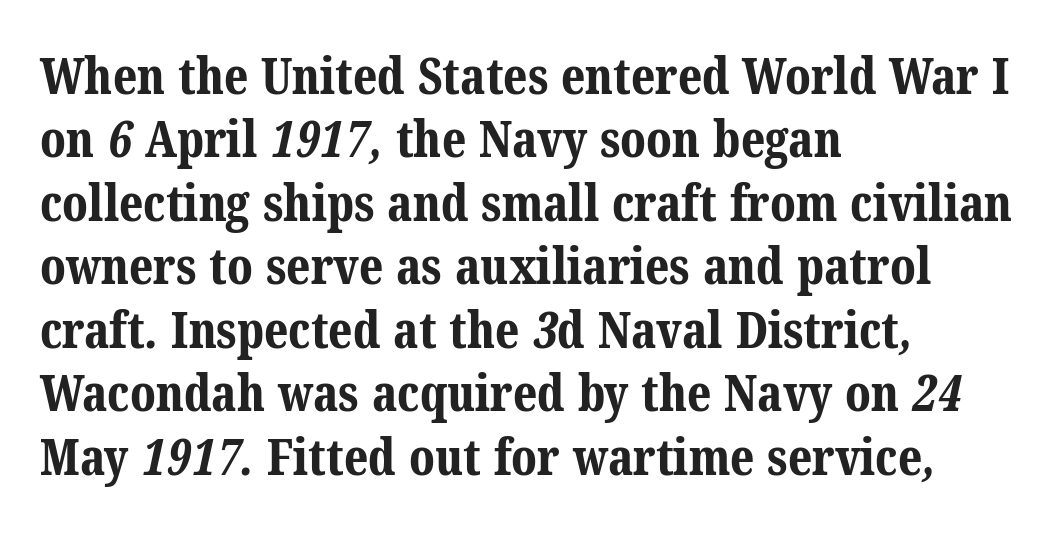
Leftover space on each line is placed entirely after the last word. Words appear dense and cohesive because spacing is normal. Are there feet on the stems? There are — it's a serif. Vertical spacing — default.
